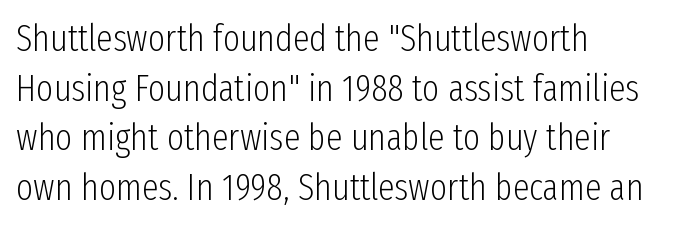
The image shows 37 px light, condensed sans-serif type, upright; set left-aligned, normal line spacing (1.34x), normal letter spacing, not underlined; low stroke contrast and a medium x-height.
